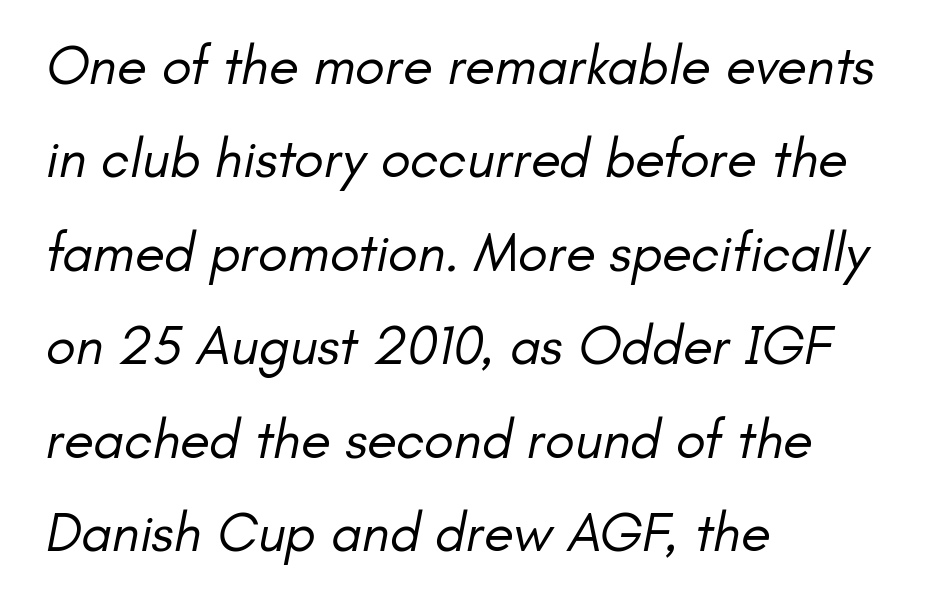
Q: Is the text bold? A: No.
Q: Is the typeface a serif or a sans-serif typeface? A: Sans-serif.
Q: Is the text underlined? A: No.
Q: How is the paragraph aligned? A: Left-aligned.
Q: Is the spacing between letters normal or unusually wide? A: Normal.
Q: Is the spacing between lines tight, normal or loose? A: Normal.
Q: Width (condensed, normal, or wide)? A: Normal.
Q: Stroke contrast? A: Low.
Q: x-height? A: Small.
Q: Monospaced? A: No.
